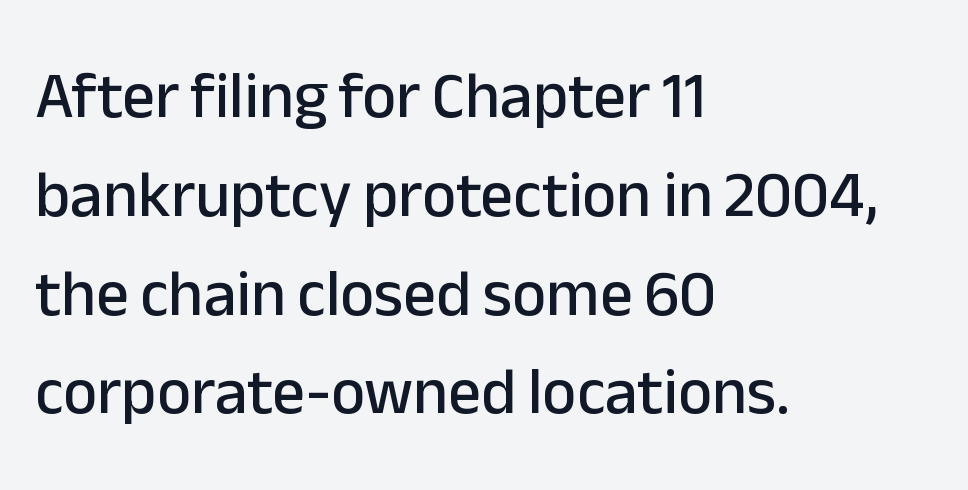
Q: Is the text italic (slanted)? A: No, it is upright.
Q: Is the typeface a serif or a sans-serif typeface? A: Sans-serif.
Q: Is the text underlined? A: No.
Q: How is the paragraph aligned? A: Left-aligned.
Q: Is the spacing between letters normal or unusually wide? A: Normal.
Q: Is the spacing between lines tight, normal or loose? A: Normal.
Q: Width (condensed, normal, or wide)? A: Normal.
Q: Stroke contrast? A: Low.
Q: x-height? A: Medium.
Q: Monospaced? A: No.
